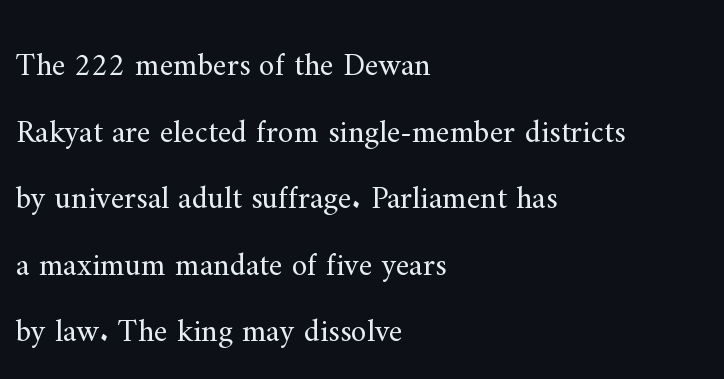
{"serif": "yes", "italic": "no", "bold": "no", "weight": "regular", "width": "normal", "stroke_contrast": "medium", "x_height": "small", "monospaced": "no", "underline": "no", "align": "left", "line_spacing": "loose", "line_spacing_ratio": 2.08, "letter_spacing": "normal", "letter_spacing_em": 0.0, "glyph_px": 32}
